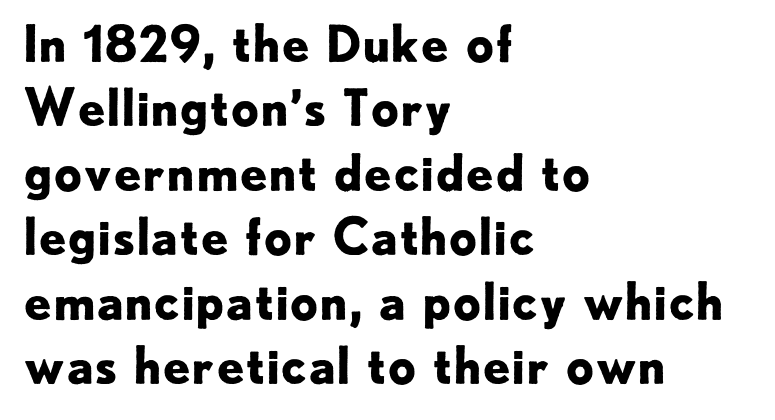
Just letters on the line, the space beneath them empty. The passage shown is typeset with a sans-serif family. Summary of vertical rhythm: regular, with standard interline spacing. Do the letters lean? They stand straight.
